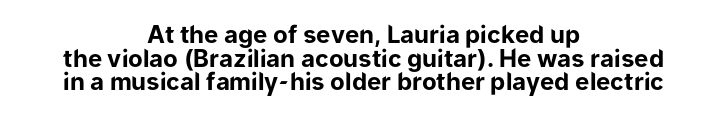
Q: Is the text bold? A: Yes.
Q: Is the text italic (slanted)? A: No, it is upright.
Q: Is the text underlined? A: No.
Q: How is the paragraph aligned? A: Centered.
Q: Is the spacing between letters normal or unusually wide? A: Normal.
Q: Is the spacing between lines tight, normal or loose? A: Tight.
